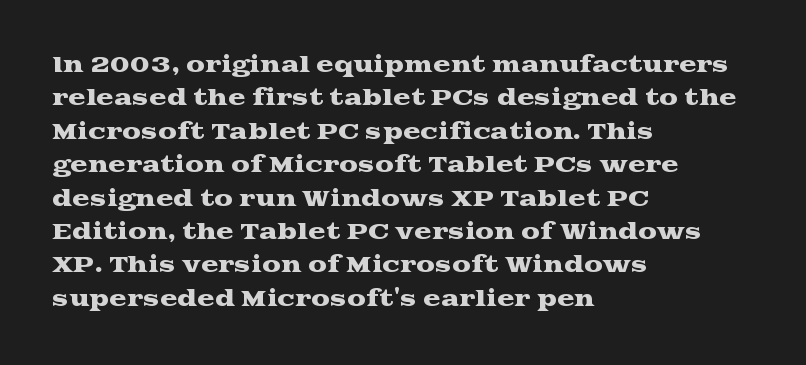
The image shows 21 px text type, upright; set left-aligned, normal line spacing (1.59x), normal letter spacing, not underlined.
